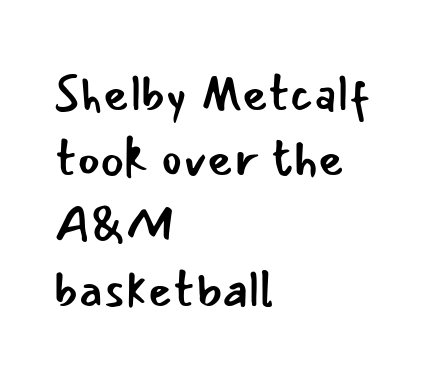
{"serif": "no", "italic": "no", "bold": "no", "weight": "regular", "width": "normal", "stroke_contrast": "low", "x_height": "small", "monospaced": "no", "underline": "no", "align": "left", "line_spacing": "normal", "line_spacing_ratio": 1.31, "letter_spacing": "normal", "letter_spacing_em": 0.0, "glyph_px": 50}
